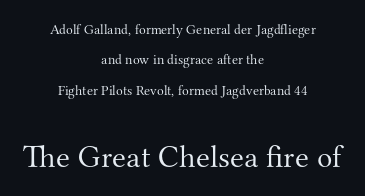
{"serif": "yes", "italic": "no", "bold": "no", "weight": "light", "width": "normal", "stroke_contrast": "medium", "x_height": "small", "monospaced": "no", "underline": "no", "align": "center", "line_spacing": "loose", "line_spacing_ratio": 2.17, "letter_spacing": "normal", "letter_spacing_em": 0.0, "larger_block": "second", "size_ratio": 2.29, "glyph_px": 32}
